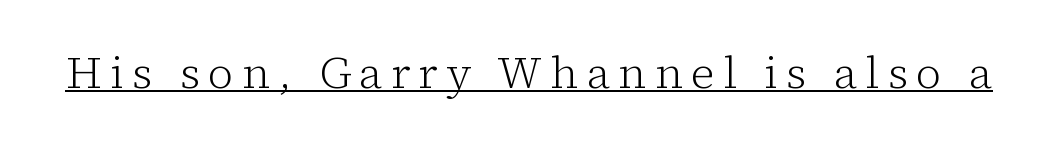
The image shows 45 px light serif type, upright; set underlined; low stroke contrast and a medium x-height.
